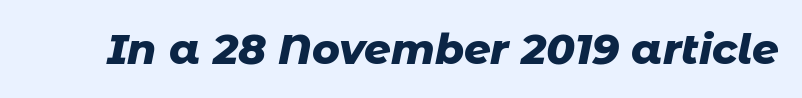
Q: Is the text bold? A: Yes.
Q: Is the text italic (slanted)? A: Yes, it leans right by about 11 degrees.
Q: Is the text underlined? A: No.
Q: Is the spacing between letters normal or unusually wide? A: Normal.
Q: Width (condensed, normal, or wide)? A: Normal.
Q: Stroke contrast? A: Low.
Q: x-height? A: Medium.
Q: Monospaced? A: No.
